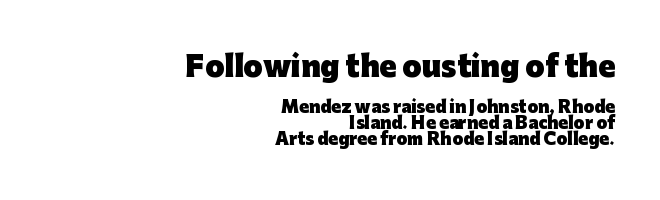
I'd describe the lettering as bold — thick and assertive. A typesetter would call this proportional, since set widths differ per character. Which margin do the lines hug? The right one — the left edge is uneven. Unmarked baselines from the first word to the last. Look at the bottom of the vertical strokes: they stop flat, with no serifs.
